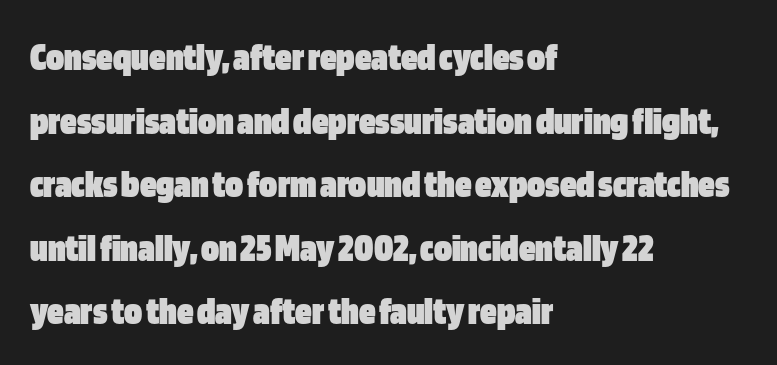
{"serif": "no", "italic": "no", "bold": "yes", "weight": "heavy", "width": "condensed", "stroke_contrast": "low", "x_height": "large", "monospaced": "no", "underline": "no", "align": "left", "line_spacing": "normal", "line_spacing_ratio": 1.55, "letter_spacing": "normal", "letter_spacing_em": 0.0, "glyph_px": 41}
